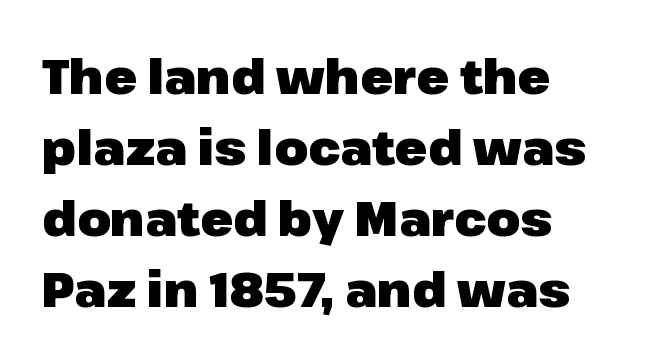
The image shows 48 px heavy sans-serif type, upright; set left-aligned, normal line spacing (1.48x), normal letter spacing, not underlined; low stroke contrast and a medium x-height.
